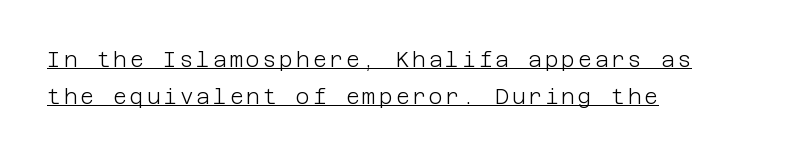
Q: Is the text bold? A: No.
Q: Is the text italic (slanted)? A: No, it is upright.
Q: Is the text underlined? A: Yes.
Q: How is the paragraph aligned? A: Left-aligned.
